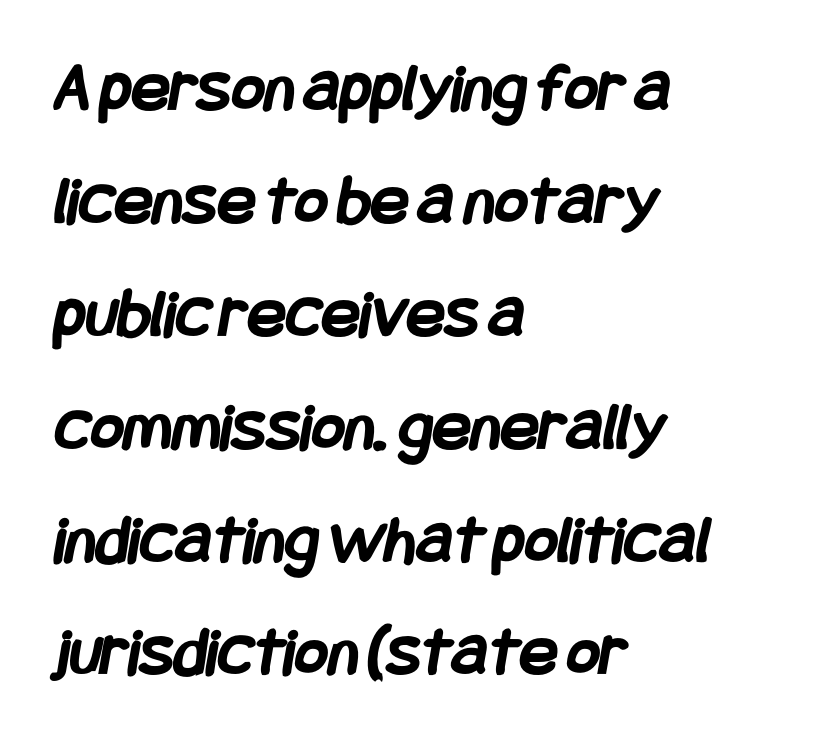
The image shows 71 px semibold, condensed sans-serif type; set left-aligned, normal line spacing (1.59x), normal letter spacing, not underlined; low stroke contrast and a large x-height.
